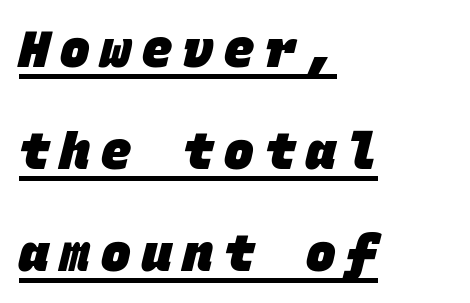
You could count columns in this text — the font is strictly monospaced. Bold? Absolutely — the strokes are thick and heavy. This rendering uses left alignment, leaving the right contour irregular. A continuous stroke trails under the words, as in a hyperlink.
